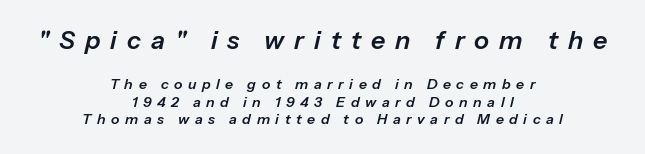
Slanted lettering throughout. Anything drawn beneath the words? Only blank space. Someone cranked the tracking dial way up on this one. The passage shown begins with its larger block and ends with its smaller one. Vertical spacing — default. If you folded the block vertically in half, each line would mirror itself in length.
